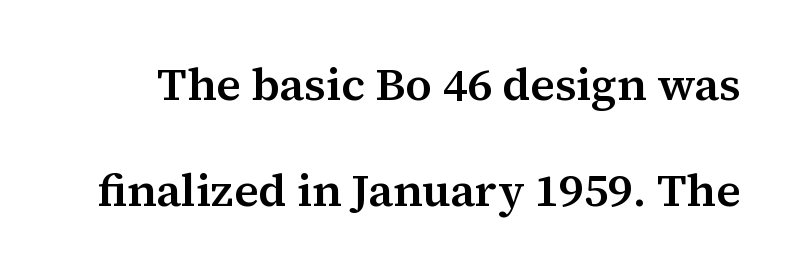
The image shows 46 px semibold serif type, upright; set loose line spacing (2.31x), normal letter spacing, not underlined; medium stroke contrast and a medium x-height.
